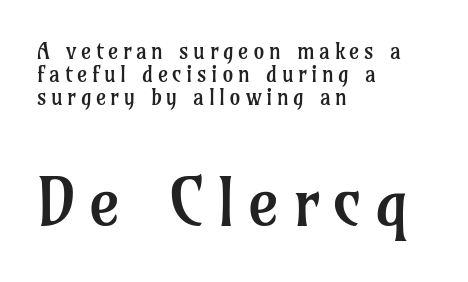
The image shows 67 px regular-weight serif type, upright; set left-aligned, tight line spacing (1.04x), unusually wide letter spacing (+0.2 em), not underlined; the second (bottom) block is 3.05x larger; low stroke contrast and a medium x-height.
